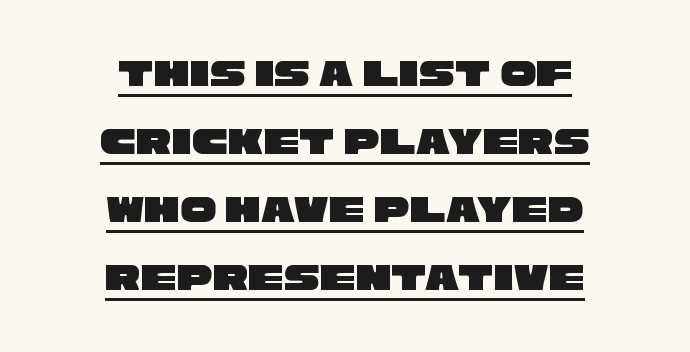
{"serif": "no", "width": "wide", "stroke_contrast": "low", "x_height": "large", "monospaced": "no", "underline": "yes", "align": "center", "line_spacing": "normal", "line_spacing_ratio": 1.7, "letter_spacing": "normal", "letter_spacing_em": 0.0, "glyph_px": 40}
